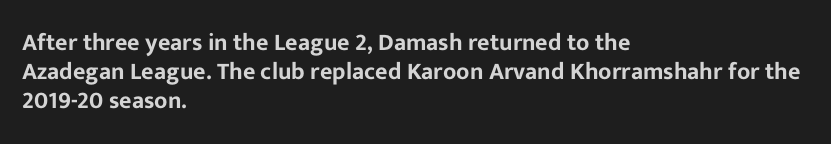
{"italic": "no", "underline": "no", "align": "left", "line_spacing_ratio": 1.21, "letter_spacing": "normal", "letter_spacing_em": 0.0, "glyph_px": 24}
